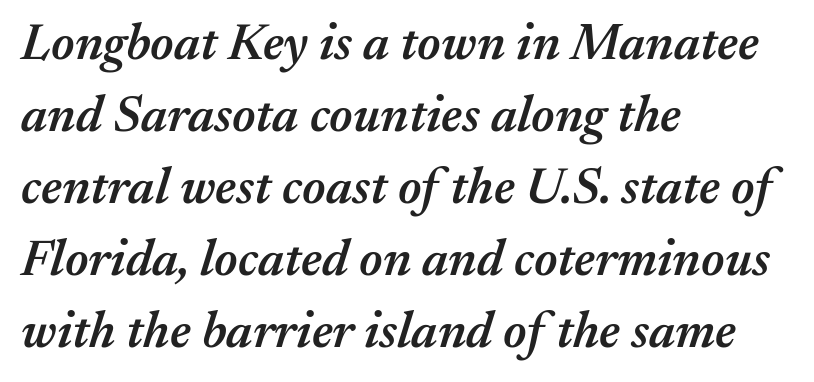
The passage shown stacks its lines at a standard gap. Style check: oblique. Honestly, the letter spacing is just normal — you wouldn't notice it. Proportional: the letters do not fall into vertical columns.
